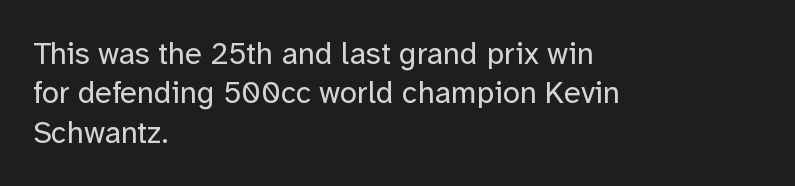
Q: Is the text bold? A: No.
Q: Is the text italic (slanted)? A: No, it is upright.
Q: Is the typeface a serif or a sans-serif typeface? A: Sans-serif.
Q: Is the text underlined? A: No.
Q: How is the paragraph aligned? A: Left-aligned.
Q: Is the spacing between letters normal or unusually wide? A: Normal.
Q: Is the spacing between lines tight, normal or loose? A: Normal.
Q: Width (condensed, normal, or wide)? A: Normal.
Q: Stroke contrast? A: Low.
Q: x-height? A: Medium.
Q: Monospaced? A: No.
